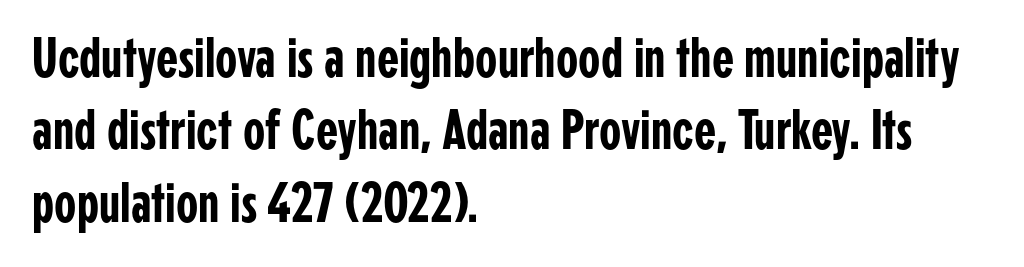
{"serif": "no", "italic": "no", "width": "condensed", "stroke_contrast": "low", "x_height": "medium", "monospaced": "no", "underline": "no", "align": "left", "line_spacing": "normal", "line_spacing_ratio": 1.27, "letter_spacing": "normal", "letter_spacing_em": 0.0, "glyph_px": 57}
